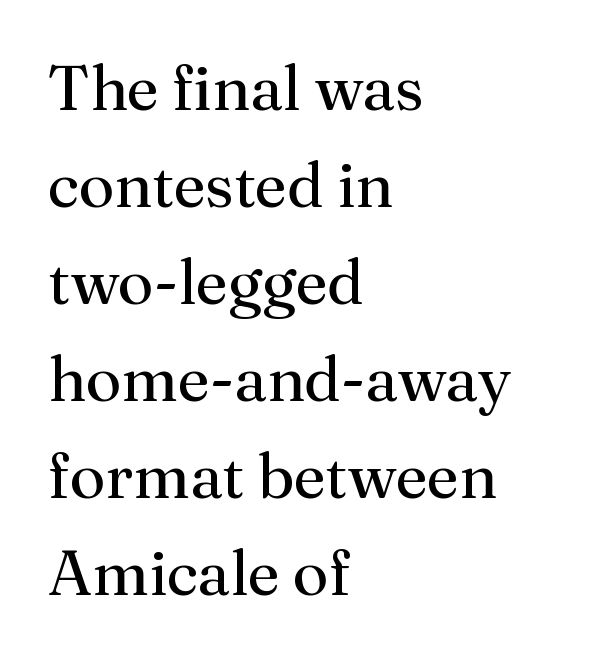
Q: Is the text bold? A: No.
Q: Is the text italic (slanted)? A: No, it is upright.
Q: Is the typeface a serif or a sans-serif typeface? A: Serif.
Q: Is the text underlined? A: No.
Q: How is the paragraph aligned? A: Left-aligned.
Q: Is the spacing between letters normal or unusually wide? A: Normal.
Q: Is the spacing between lines tight, normal or loose? A: Normal.
Q: Width (condensed, normal, or wide)? A: Normal.
Q: Stroke contrast? A: Medium.
Q: x-height? A: Medium.
Q: Monospaced? A: No.
